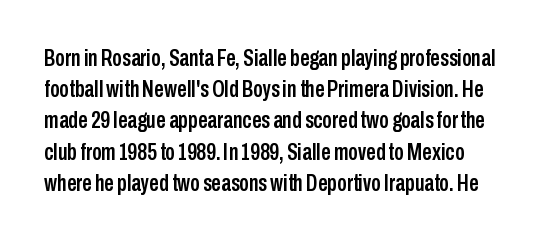
The image shows 24 px text type, upright; set normal line spacing (1.3x), normal letter spacing, not underlined.
